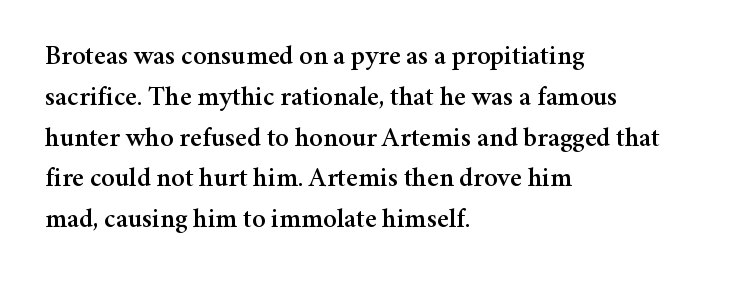
The typography opts for an upright posture over an oblique one. Descenders hang freely into open space. The rag falls on the right side of this text block. No extra tracking has been applied to these lines. Does the leading feel generous? No, just average.
